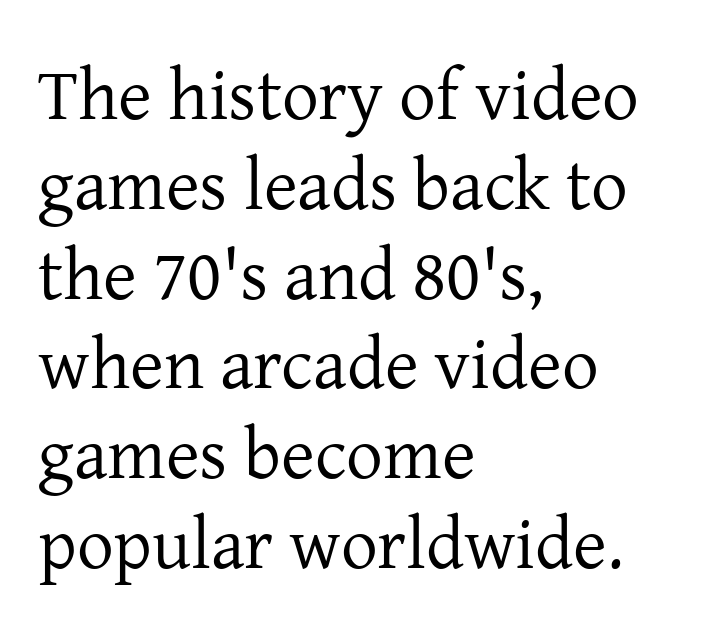
The image shows 73 px regular-weight serif type, upright; set left-aligned, line spacing 1.23x, normal letter spacing, not underlined; low stroke contrast and a medium x-height.
